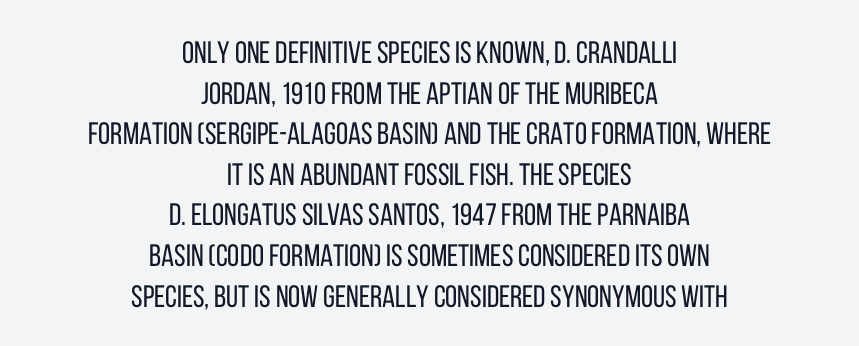
Q: Is the text bold? A: No.
Q: Is the text italic (slanted)? A: No, it is upright.
Q: Is the typeface a serif or a sans-serif typeface? A: Sans-serif.
Q: Is the text underlined? A: No.
Q: How is the paragraph aligned? A: Centered.
Q: Is the spacing between letters normal or unusually wide? A: Normal.
Q: Is the spacing between lines tight, normal or loose? A: Normal.
Q: Width (condensed, normal, or wide)? A: Condensed.
Q: Stroke contrast? A: Low.
Q: x-height? A: Large.
Q: Monospaced? A: No.
